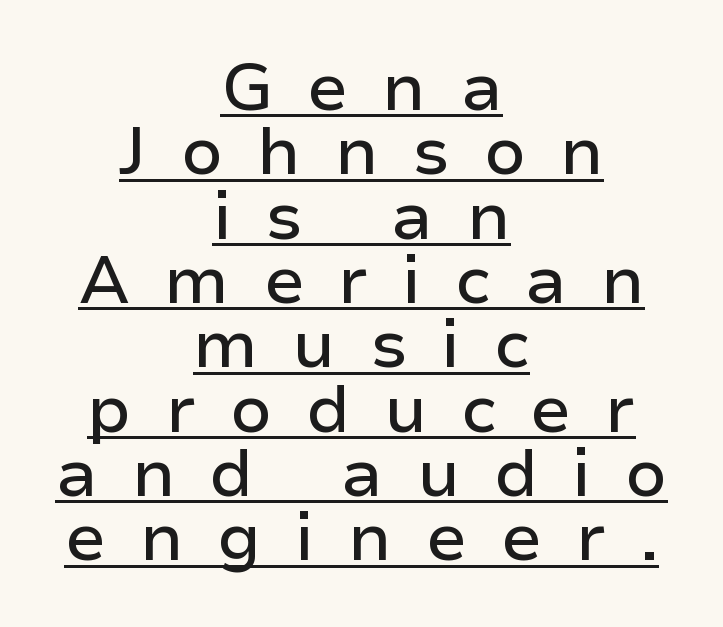
The image shows 67 px sans-serif type, upright; set centered, tight line spacing (0.96x), unusually wide letter spacing (+0.5 em), underlined; low stroke contrast and a medium x-height.
